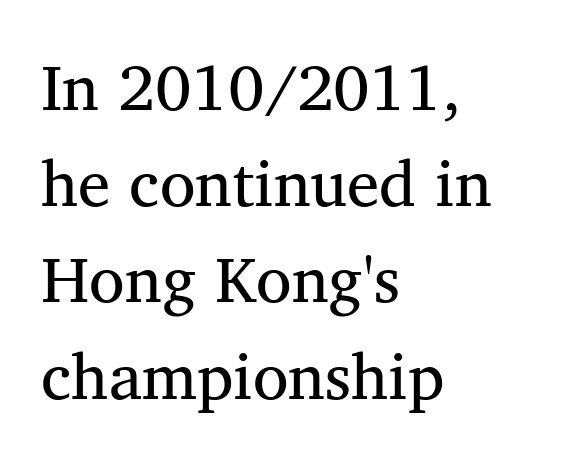
The image shows 65 px regular-weight serif type, upright; set left-aligned, normal line spacing (1.48x), normal letter spacing, not underlined; medium stroke contrast and a medium x-height.
